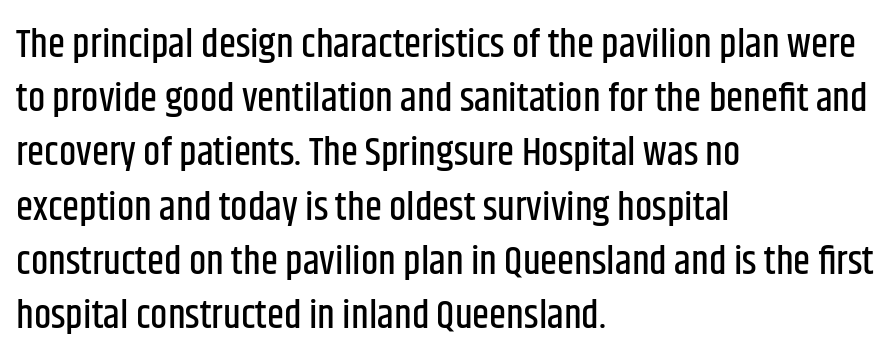
The image shows 39 px condensed sans-serif type, upright; set left-aligned, normal line spacing (1.39x), normal letter spacing, not underlined; low stroke contrast and a large x-height.
